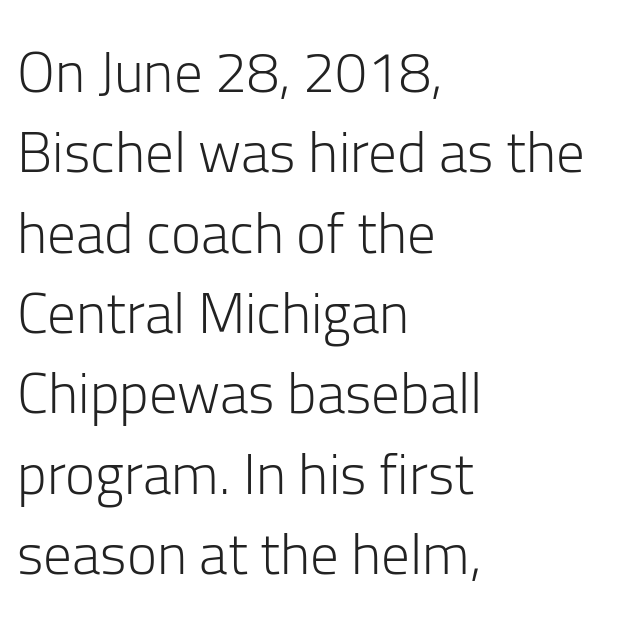
{"serif": "no", "italic": "no", "bold": "no", "weight": "light", "width": "normal", "stroke_contrast": "low", "x_height": "medium", "monospaced": "no", "underline": "no", "align": "left", "line_spacing": "normal", "line_spacing_ratio": 1.41, "letter_spacing": "normal", "letter_spacing_em": 0.0, "glyph_px": 57}
